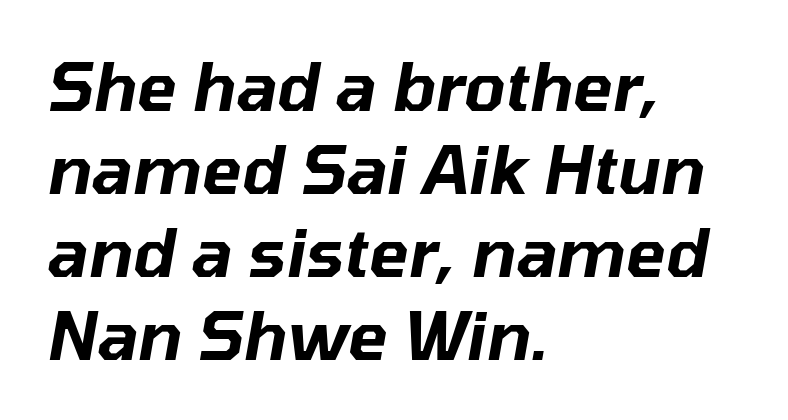
{"italic": "yes", "lean": "right", "slant_degrees": 10, "width": "normal", "stroke_contrast": "low", "x_height": "medium", "monospaced": "no", "underline": "no", "align": "left", "line_spacing": "normal", "line_spacing_ratio": 1.26, "letter_spacing": "normal", "letter_spacing_em": 0.0, "glyph_px": 66}
